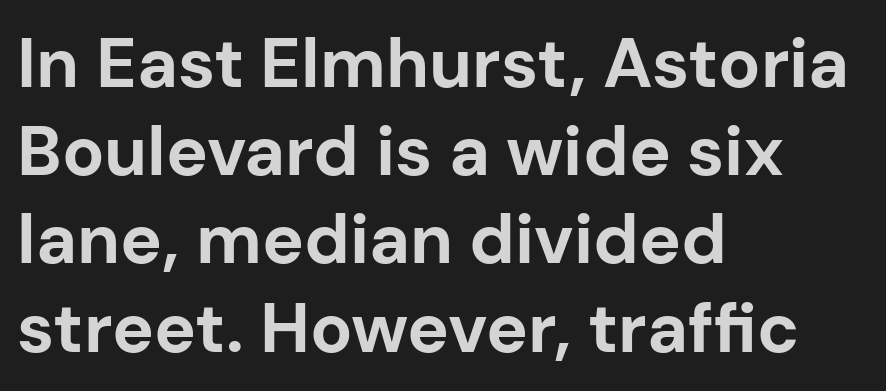
Is this a fixed-width face? No — the glyphs have proportional, varying widths. Any mark beneath the type? The region is blank. This sample uses a sans-serif face. How are the letters spaced? Ordinarily, with no added tracking.
